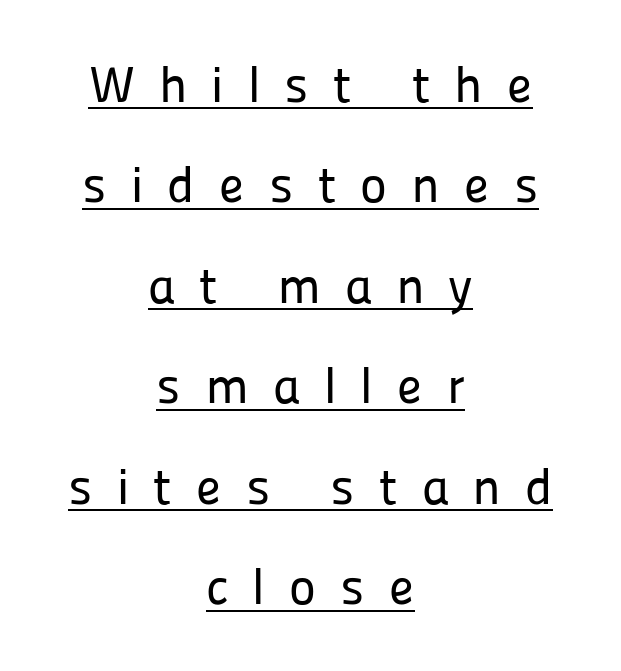
Q: Is the text italic (slanted)? A: No, it is upright.
Q: Is the typeface a serif or a sans-serif typeface? A: Sans-serif.
Q: Is the text underlined? A: Yes.
Q: How is the paragraph aligned? A: Centered.
Q: Is the spacing between letters normal or unusually wide? A: Unusually wide.
Q: Is the spacing between lines tight, normal or loose? A: Loose.
Q: Width (condensed, normal, or wide)? A: Normal.
Q: Stroke contrast? A: Low.
Q: x-height? A: Medium.
Q: Monospaced? A: No.
